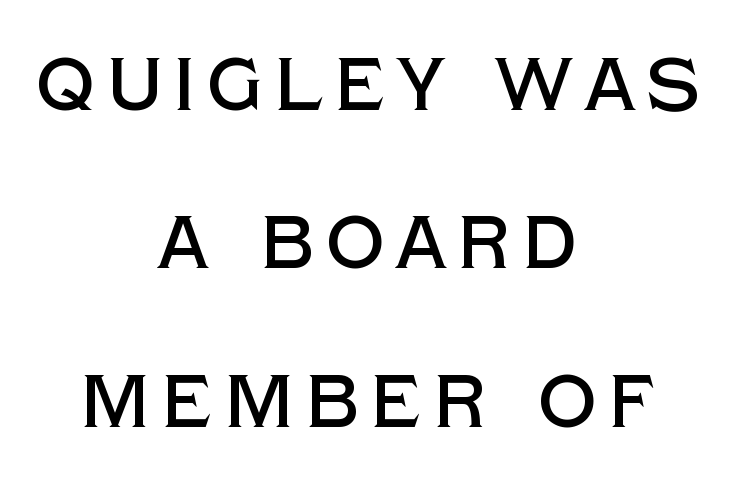
{"serif": "no", "italic": "no", "width": "normal", "x_height": "large", "monospaced": "no", "underline": "no", "align": "center", "line_spacing": "loose", "line_spacing_ratio": 2.14, "glyph_px": 74}
